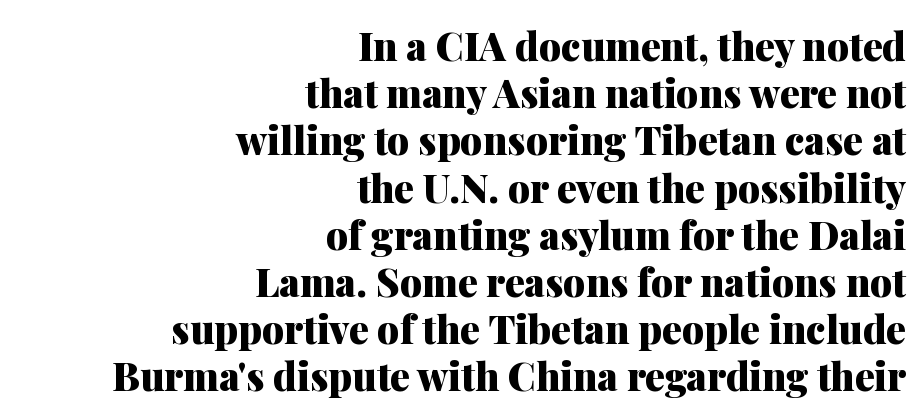
Does the type have serifs? Yes, each stem ends in a small foot. If you drew a ruler down the right edge, every line would touch it. Nothing unusual about the tracking: characters are spaced as the font intends. Each row of text sits above clean, open space. Vertical strokes here are truly vertical.
